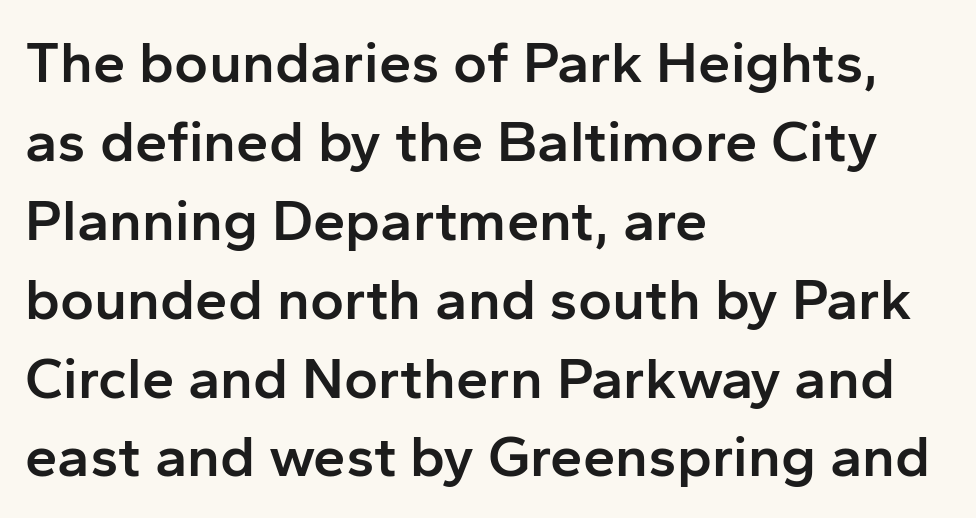
Q: Is the text bold? A: Semi-bold.
Q: Is the text italic (slanted)? A: No, it is upright.
Q: Is the typeface a serif or a sans-serif typeface? A: Sans-serif.
Q: Is the text underlined? A: No.
Q: How is the paragraph aligned? A: Left-aligned.
Q: Is the spacing between letters normal or unusually wide? A: Normal.
Q: Is the spacing between lines tight, normal or loose? A: Normal.
Q: Width (condensed, normal, or wide)? A: Normal.
Q: Stroke contrast? A: Low.
Q: x-height? A: Medium.
Q: Monospaced? A: No.
